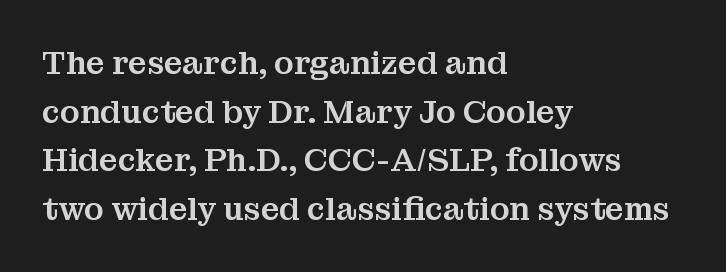
Q: Is the text italic (slanted)? A: No, it is upright.
Q: Is the typeface a serif or a sans-serif typeface? A: Serif.
Q: Is the text underlined? A: No.
Q: How is the paragraph aligned? A: Left-aligned.
Q: Is the spacing between letters normal or unusually wide? A: Normal.
Q: Is the spacing between lines tight, normal or loose? A: Normal.
Q: Width (condensed, normal, or wide)? A: Normal.
Q: Stroke contrast? A: Medium.
Q: x-height? A: Medium.
Q: Monospaced? A: No.
